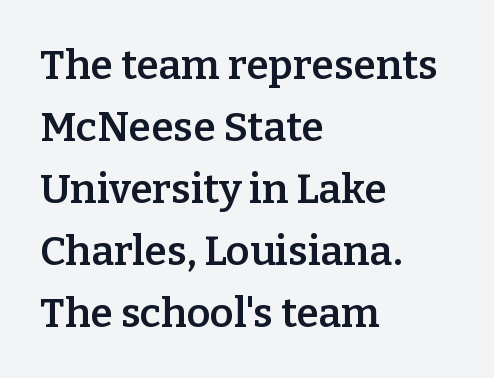
I'd call this a serif setting — the letters wear small feet. Letter spacing: default. Do the characters align in a grid? No, the font is proportional. Typesetter's note: demi weight, one step under bold. Left-aligned paragraph, ragged on the right. The rendering uses a moderate line-height, typical for paragraphs.
